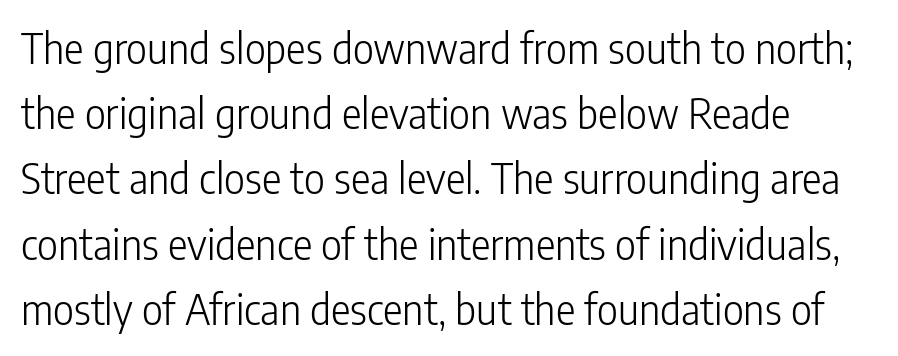
Q: Is the text bold? A: No.
Q: Is the text italic (slanted)? A: No, it is upright.
Q: Is the typeface a serif or a sans-serif typeface? A: Sans-serif.
Q: Is the text underlined? A: No.
Q: How is the paragraph aligned? A: Left-aligned.
Q: Is the spacing between letters normal or unusually wide? A: Normal.
Q: Is the spacing between lines tight, normal or loose? A: Normal.
Q: Width (condensed, normal, or wide)? A: Condensed.
Q: Stroke contrast? A: Low.
Q: x-height? A: Medium.
Q: Monospaced? A: No.
